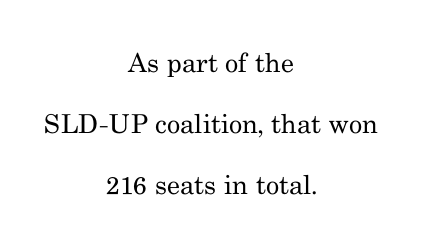
The image shows 26 px text type, upright; set centered, loose line spacing (2.35x), normal letter spacing, not underlined.
